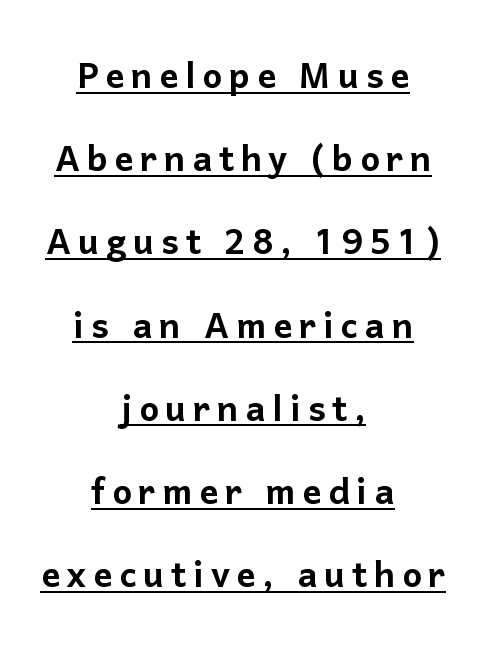
Q: Is the text italic (slanted)? A: No, it is upright.
Q: Is the typeface a serif or a sans-serif typeface? A: Sans-serif.
Q: Is the text underlined? A: Yes.
Q: How is the paragraph aligned? A: Centered.
Q: Width (condensed, normal, or wide)? A: Normal.
Q: Stroke contrast? A: Low.
Q: x-height? A: Medium.
Q: Monospaced? A: No.
